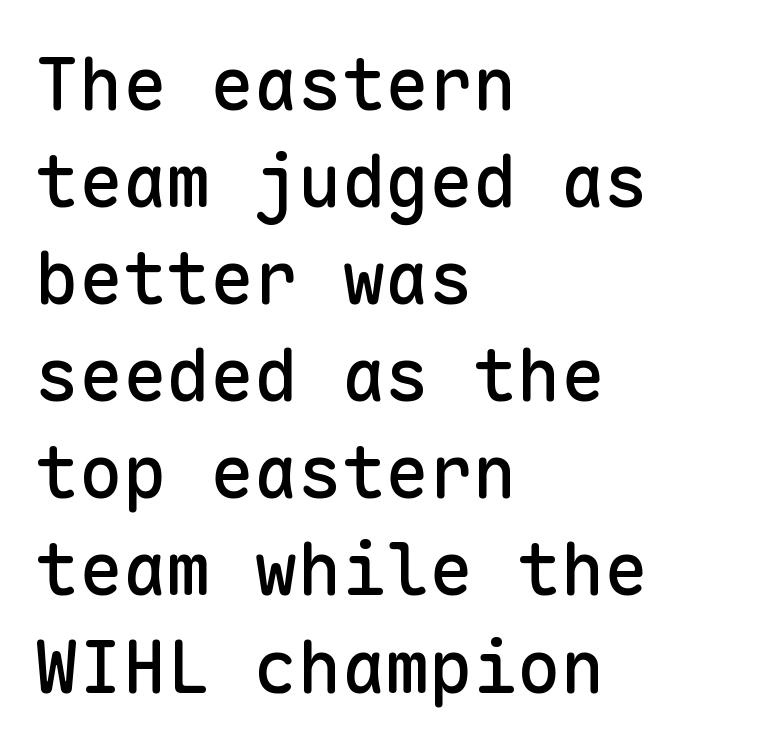
Q: Is the text italic (slanted)? A: No, it is upright.
Q: Is the typeface a serif or a sans-serif typeface? A: Sans-serif.
Q: Is the text underlined? A: No.
Q: How is the paragraph aligned? A: Left-aligned.
Q: Is the spacing between letters normal or unusually wide? A: Normal.
Q: Is the spacing between lines tight, normal or loose? A: Normal.
Q: Width (condensed, normal, or wide)? A: Normal.
Q: Stroke contrast? A: Low.
Q: x-height? A: Medium.
Q: Monospaced? A: Yes.
